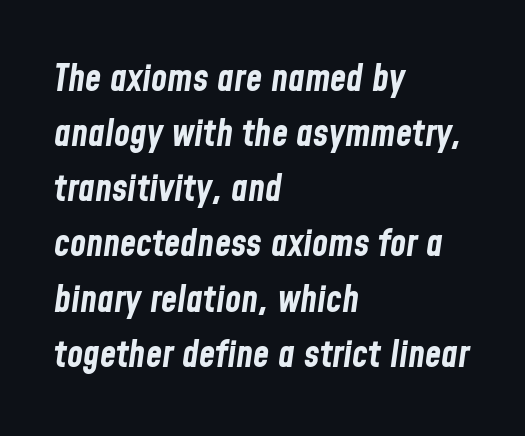
Q: Is the text bold? A: Yes.
Q: Is the text italic (slanted)? A: Yes, it leans right by about 8 degrees.
Q: Is the text underlined? A: No.
Q: How is the paragraph aligned? A: Left-aligned.
Q: Is the spacing between letters normal or unusually wide? A: Normal.
Q: Is the spacing between lines tight, normal or loose? A: Normal.
Q: Width (condensed, normal, or wide)? A: Condensed.
Q: Stroke contrast? A: Low.
Q: x-height? A: Medium.
Q: Monospaced? A: No.
